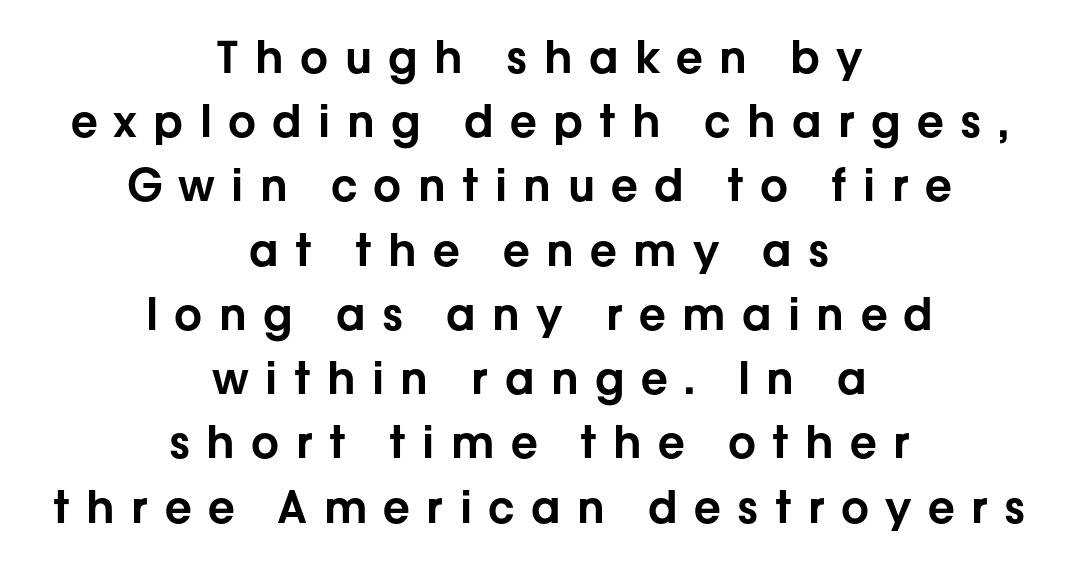
The image shows 44 px sans-serif type, upright; set centered, normal line spacing (1.46x), unusually wide letter spacing (+0.37 em), not underlined; low stroke contrast and a medium x-height.
